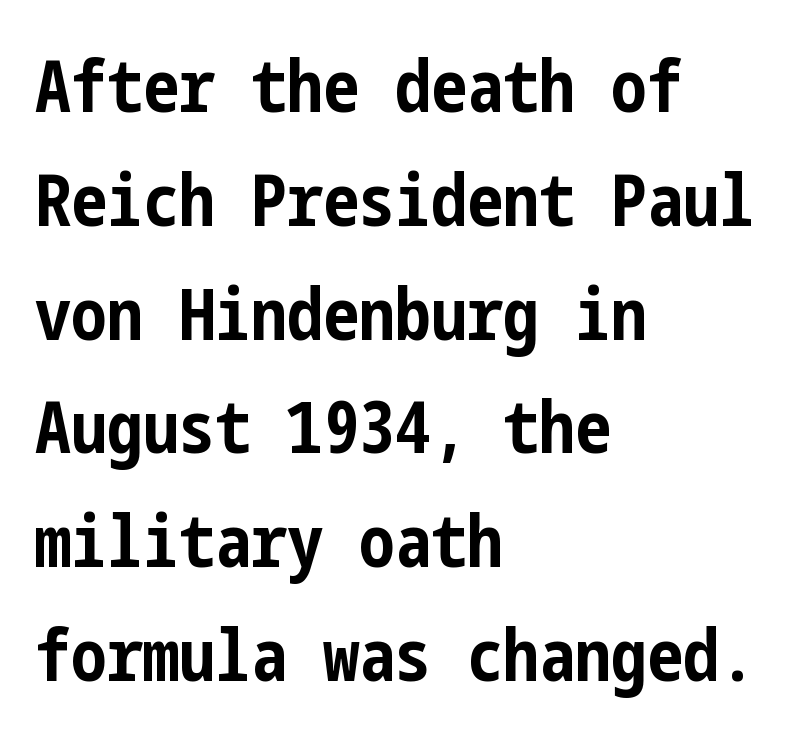
{"serif": "no", "italic": "no", "bold": "yes", "weight": "bold", "width": "condensed", "stroke_contrast": "low", "x_height": "medium", "underline": "no", "align": "left", "line_spacing": "normal", "line_spacing_ratio": 1.58, "letter_spacing": "normal", "letter_spacing_em": 0.0, "glyph_px": 72}
